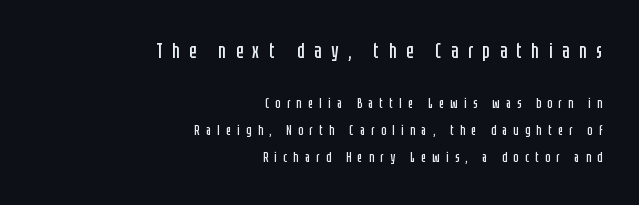
The lines are spread far apart with generous leading. The upper block of text is set noticeably larger than the block beneath it. Here the glyphs are tracked loosely, breaking word shapes into spaced letters. Characters remain perfectly vertical along every line. Caption: face not bold, strokes unweighted. Right-aligned paragraph, ragged on the left.
